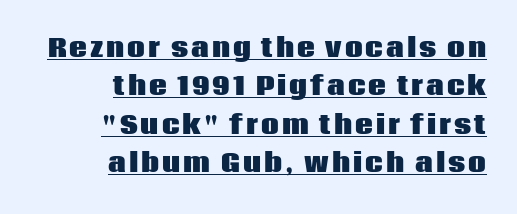
The image shows 25 px bold type, upright; set right-aligned, normal line spacing (1.54x), underlined.
